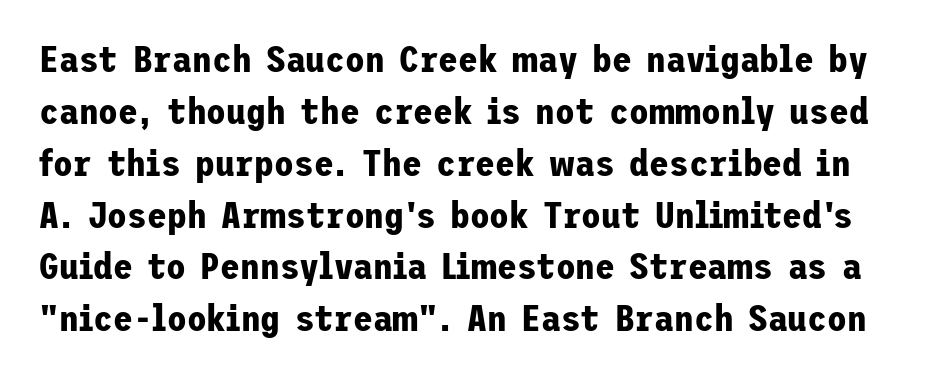
Q: Is the text bold? A: Yes.
Q: Is the text italic (slanted)? A: No, it is upright.
Q: Is the typeface a serif or a sans-serif typeface? A: Sans-serif.
Q: Is the text underlined? A: No.
Q: Is the spacing between letters normal or unusually wide? A: Normal.
Q: Is the spacing between lines tight, normal or loose? A: Normal.
Q: Width (condensed, normal, or wide)? A: Normal.
Q: Stroke contrast? A: Low.
Q: x-height? A: Medium.
